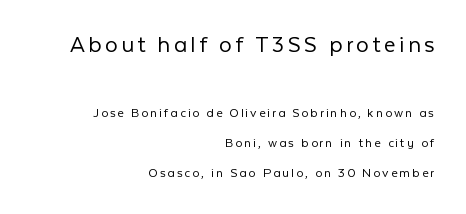
The image shows 25 px text type, upright; set right-aligned, loose line spacing (2.16x), not underlined; the first (top) block is 1.79x larger.
